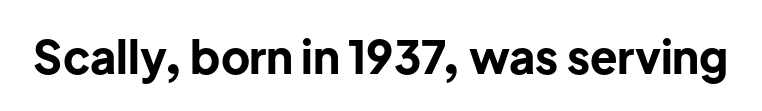
The image shows 45 px bold sans-serif type, upright; set normal letter spacing, not underlined; low stroke contrast and a medium x-height.
